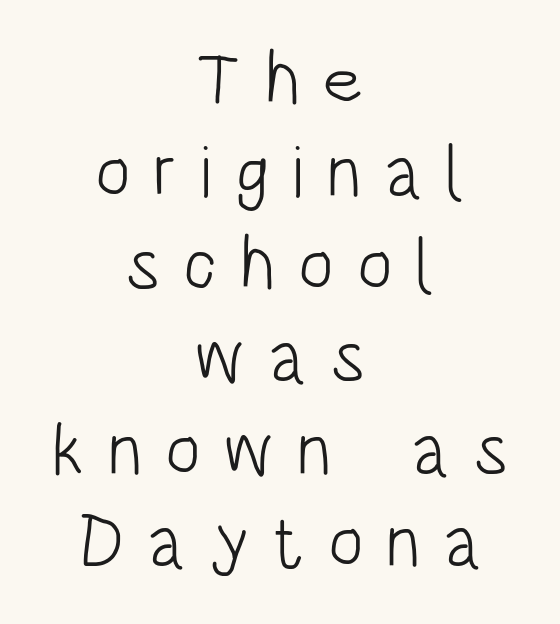
Unlike a traditional serif, this face leaves its strokes unadorned. Baseline-to-baseline distance is the conventional proportion of letter height. The font sits on the lighter half of the weight spectrum, regular included. In CSS terms this would be text-align: center. The glyphs are unaccompanied by any horizontal stroke below them.
